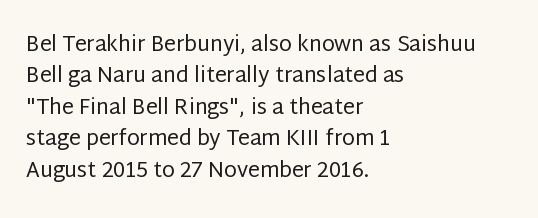
{"italic": "no", "bold": "no", "underline": "no", "align": "left", "line_spacing": "normal", "line_spacing_ratio": 1.5, "letter_spacing": "normal", "letter_spacing_em": 0.0, "glyph_px": 21}
